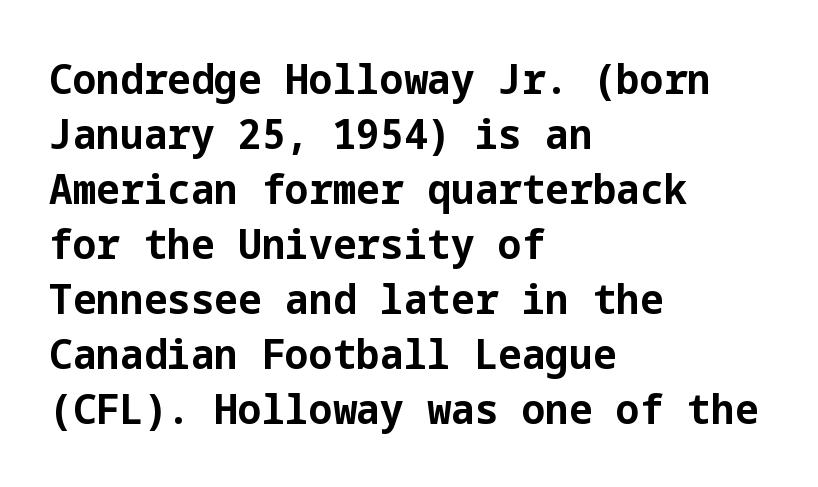
The text was rendered using a sans face with plain stroke endings. Spacing between characters is what you'd get straight out of the box. Which margin do the lines hug? The left one — the right edge is uneven. Posture: vertical.
